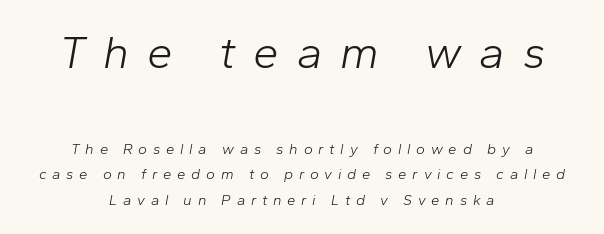
The image shows 46 px light type, italic (leaning right); set centered, normal line spacing (1.7x), unusually wide letter spacing (+0.38 em), not underlined; the first (top) block is 3.07x larger; low stroke contrast and a medium x-height.
